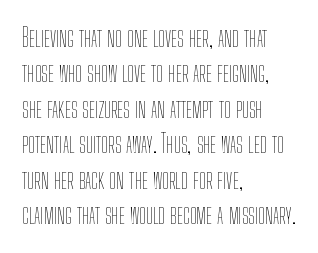
Q: Is the text bold? A: No.
Q: Is the text italic (slanted)? A: No, it is upright.
Q: Is the text underlined? A: No.
Q: How is the paragraph aligned? A: Left-aligned.
Q: Is the spacing between letters normal or unusually wide? A: Normal.
Q: Is the spacing between lines tight, normal or loose? A: Normal.
